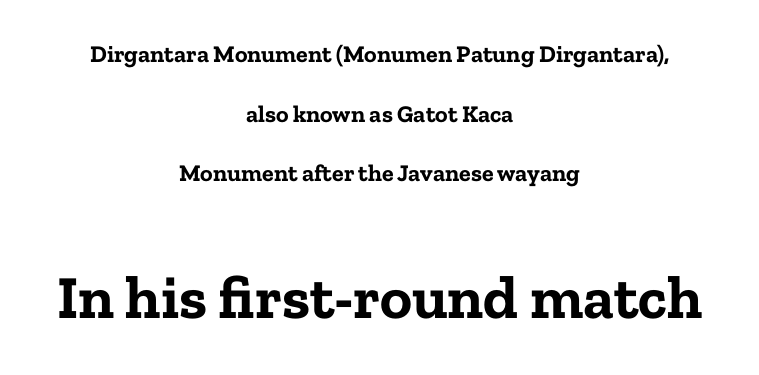
The letters advance in unequal steps, a hallmark of proportional type. In terms of letterspacing, this is plain default setting. Notice how the passage keeps no hard edge, just a central spine. Every character sits straight up, as roman type does.
